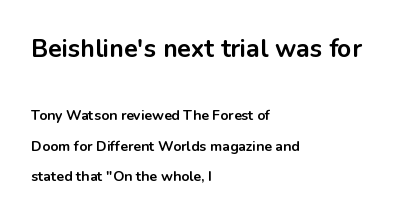
{"italic": "no", "bold": "yes", "underline": "no", "align": "left", "line_spacing": "loose", "line_spacing_ratio": 2.17, "letter_spacing": "normal", "letter_spacing_em": 0.0, "larger_block": "first", "size_ratio": 1.79, "glyph_px": 25}
